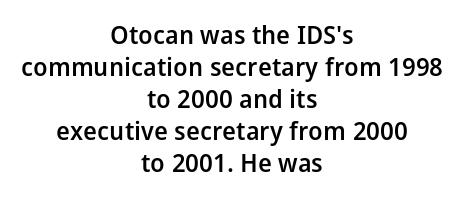
The lines sit at an ordinary, default distance from one another. It's the straight-up-and-down kind of type. Between one letter and the next there's only the usual sliver of space. Moderately thickened strokes mark this as semibold type. Layout note: lines centered. The foot of each line stays bare and open.
